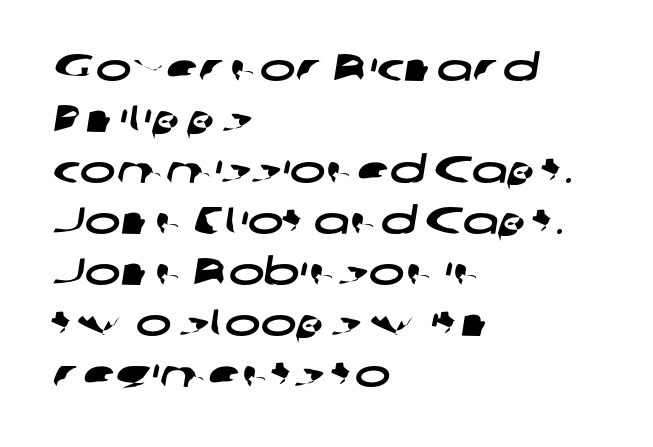
Q: Is the typeface a serif or a sans-serif typeface? A: Sans-serif.
Q: Is the text underlined? A: No.
Q: How is the paragraph aligned? A: Left-aligned.
Q: Is the spacing between letters normal or unusually wide? A: Normal.
Q: Is the spacing between lines tight, normal or loose? A: Normal.
Q: Width (condensed, normal, or wide)? A: Wide.
Q: Stroke contrast? A: Low.
Q: x-height? A: Medium.
Q: Monospaced? A: No.
